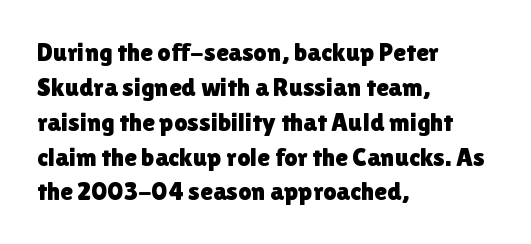
The image shows 26 px text type, upright; set left-aligned, normal line spacing (1.34x), normal letter spacing, not underlined.
